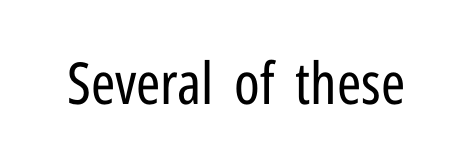
The letters advance in unequal steps, a hallmark of proportional type. In terms of letterform style, serifs are entirely absent. Letters have the restrained weight of plain body copy at most. The horizontal fit of the characters is conventional and even. Descenders are the only things crossing below the line. This is the regular roman posture of the typeface.
